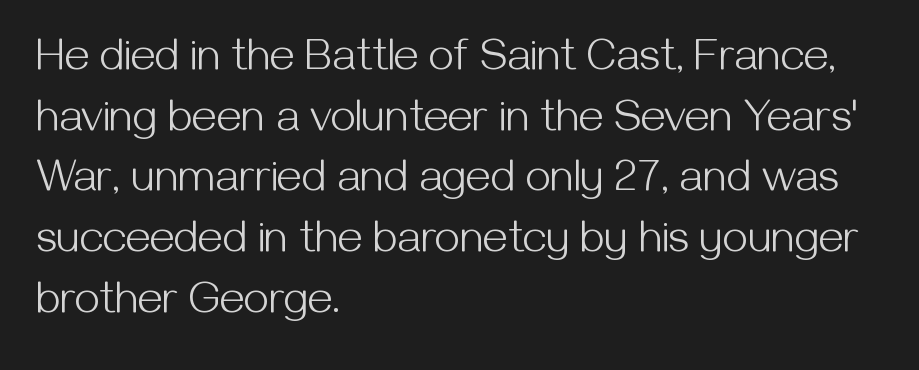
{"serif": "no", "italic": "no", "bold": "no", "weight": "light", "width": "normal", "stroke_contrast": "medium", "x_height": "medium", "monospaced": "no", "underline": "no", "align": "left", "line_spacing": "normal", "line_spacing_ratio": 1.35, "letter_spacing": "normal", "letter_spacing_em": 0.0, "glyph_px": 45}
